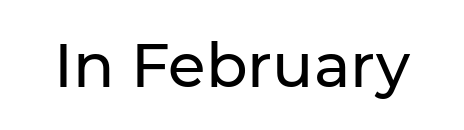
Q: Is the text italic (slanted)? A: No, it is upright.
Q: Is the typeface a serif or a sans-serif typeface? A: Sans-serif.
Q: Is the text underlined? A: No.
Q: Is the spacing between letters normal or unusually wide? A: Normal.
Q: Width (condensed, normal, or wide)? A: Normal.
Q: Stroke contrast? A: Low.
Q: x-height? A: Medium.
Q: Monospaced? A: No.
